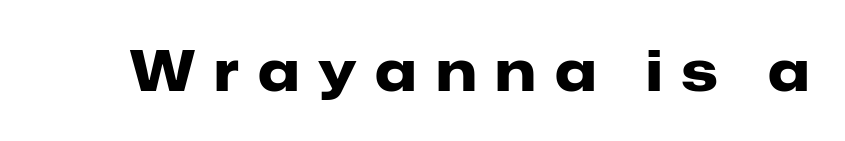
The image shows 57 px heavy sans-serif type, upright; set unusually wide letter spacing (+0.33 em), not underlined; low stroke contrast and a medium x-height.
